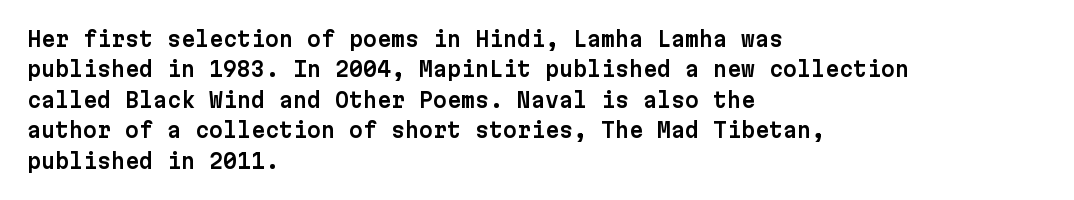
{"italic": "no", "underline": "no", "align": "left", "line_spacing": "normal", "line_spacing_ratio": 1.52, "letter_spacing": "normal", "letter_spacing_em": 0.0, "glyph_px": 20}
